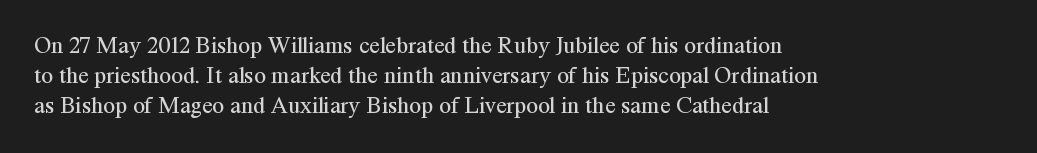
Q: Is the text bold? A: No.
Q: Is the text italic (slanted)? A: No, it is upright.
Q: Is the text underlined? A: No.
Q: How is the paragraph aligned? A: Left-aligned.
Q: Is the spacing between letters normal or unusually wide? A: Normal.
Q: Is the spacing between lines tight, normal or loose? A: Normal.
